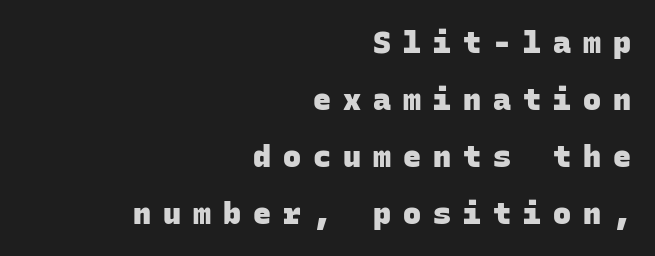
Typographic density is high because the face is bold. The paragraph shown leans on its right margin. The letters march in equal steps, a hallmark of fixed-pitch type. The space directly below the letters is spotless.
